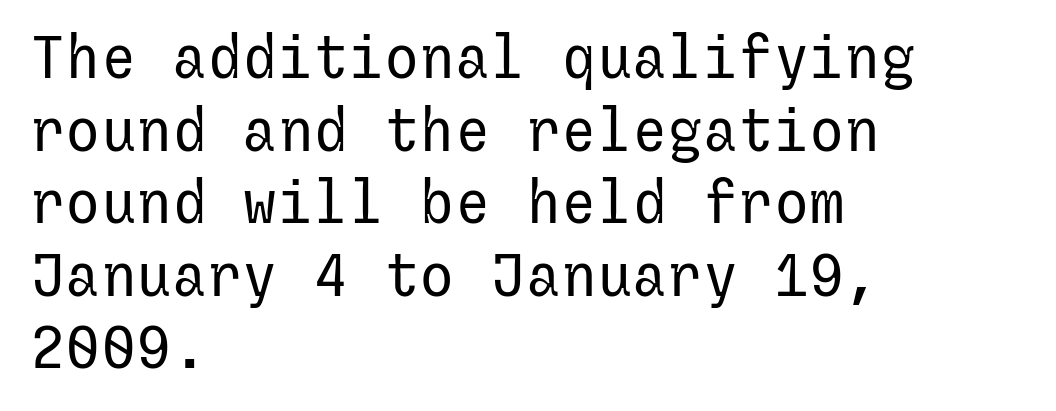
Q: Is the text bold? A: No.
Q: Is the text italic (slanted)? A: No, it is upright.
Q: Is the typeface a serif or a sans-serif typeface? A: Sans-serif.
Q: Is the text underlined? A: No.
Q: How is the paragraph aligned? A: Left-aligned.
Q: Is the spacing between letters normal or unusually wide? A: Normal.
Q: Width (condensed, normal, or wide)? A: Normal.
Q: Stroke contrast? A: Low.
Q: x-height? A: Medium.
